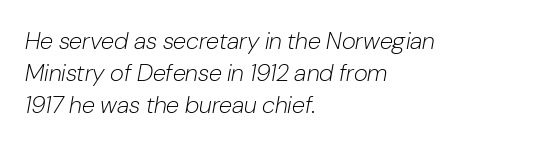
Q: Is the text bold? A: No.
Q: Is the text italic (slanted)? A: Yes, it leans right by about 10 degrees.
Q: Is the text underlined? A: No.
Q: How is the paragraph aligned? A: Left-aligned.
Q: Is the spacing between letters normal or unusually wide? A: Normal.
Q: Is the spacing between lines tight, normal or loose? A: Normal.
